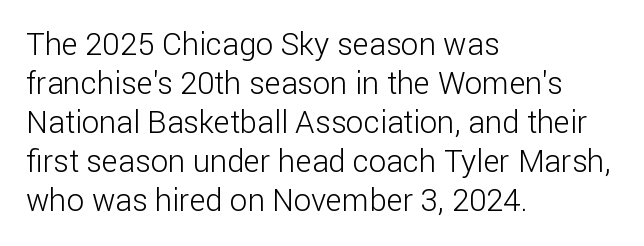
Tracking value appears to be zero — textbook default spacing. The lines are quadded left. The letters carry no serifs — their stems end cleanly without finishing strokes. No italicization has been applied; the sample stays upright. The area under the type is left untouched. Is there much room between lines? A standard amount, neither cramped nor airy.
